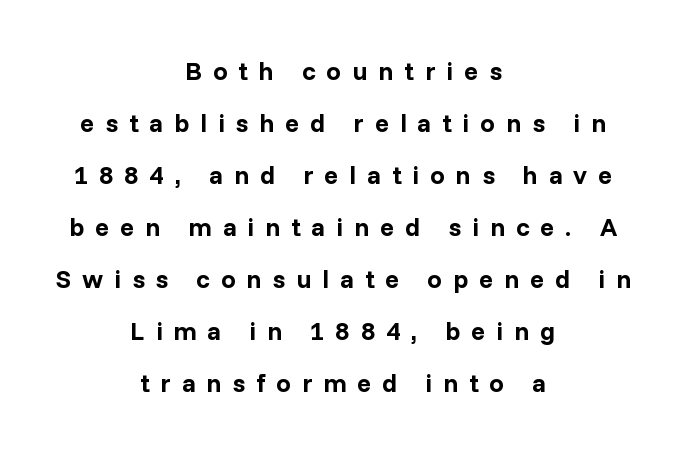
The image shows 26 px bold type, upright; set centered, loose line spacing (2.0x), unusually wide letter spacing (+0.42 em), not underlined.
